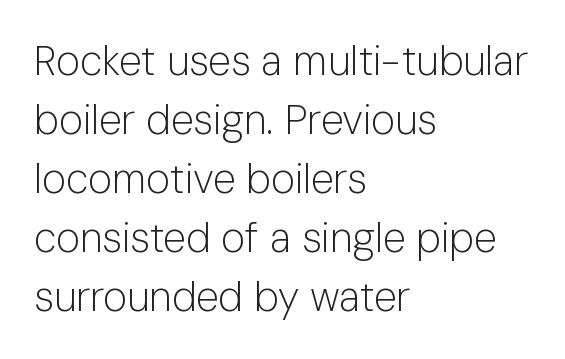
Q: Is the text bold? A: No.
Q: Is the text italic (slanted)? A: No, it is upright.
Q: Is the typeface a serif or a sans-serif typeface? A: Sans-serif.
Q: Is the text underlined? A: No.
Q: How is the paragraph aligned? A: Left-aligned.
Q: Is the spacing between letters normal or unusually wide? A: Normal.
Q: Is the spacing between lines tight, normal or loose? A: Normal.
Q: Width (condensed, normal, or wide)? A: Normal.
Q: Stroke contrast? A: Low.
Q: x-height? A: Medium.
Q: Monospaced? A: No.
